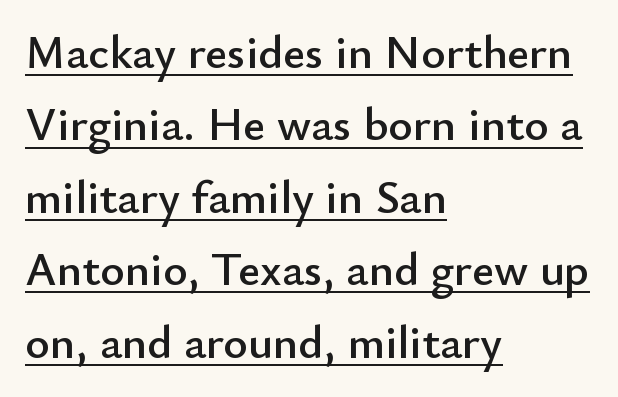
Q: Is the text italic (slanted)? A: No, it is upright.
Q: Is the typeface a serif or a sans-serif typeface? A: Sans-serif.
Q: Is the text underlined? A: Yes.
Q: How is the paragraph aligned? A: Left-aligned.
Q: Is the spacing between letters normal or unusually wide? A: Normal.
Q: Is the spacing between lines tight, normal or loose? A: Normal.
Q: Width (condensed, normal, or wide)? A: Normal.
Q: Stroke contrast? A: Low.
Q: x-height? A: Small.
Q: Monospaced? A: No.
